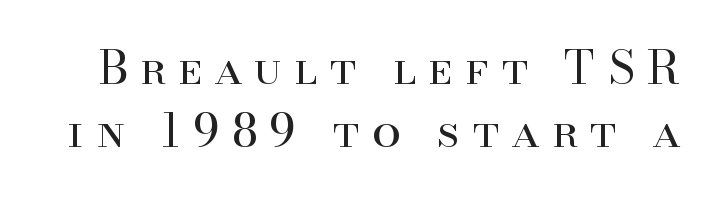
Old-style or modern, the face here clearly has serifs. Nothing heavy about these letters — not bold at all. The line texture is sparse and dotted thanks to wide tracking. Looks like regular typesetting: each glyph gets only the width it needs. The string is rendered with underlining switched off.
